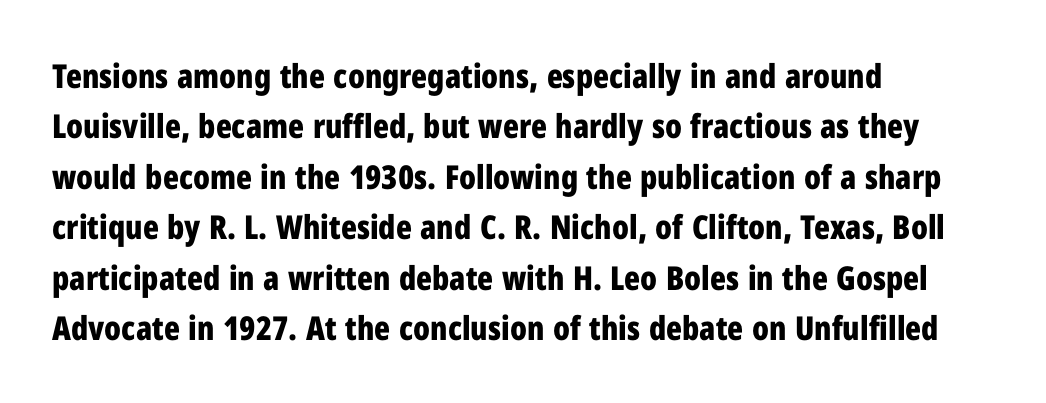
{"serif": "no", "italic": "no", "bold": "yes", "weight": "bold", "width": "condensed", "stroke_contrast": "low", "x_height": "medium", "monospaced": "no", "underline": "no", "align": "left", "line_spacing": "normal", "line_spacing_ratio": 1.53, "letter_spacing": "normal", "letter_spacing_em": 0.0, "glyph_px": 33}
